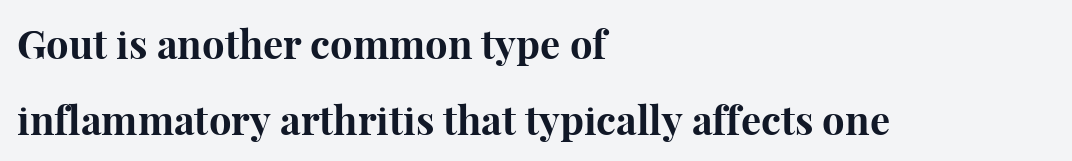
The letters advance in unequal steps, a hallmark of proportional type. Honestly, the letter spacing is just normal — you wouldn't notice it. These words are printed bold, with thick strokes throughout. The characters display serif detailing at their extremities. Tall strokes in this sample are plumb rather than angled. The rendering anchors every line to the left-hand side.
